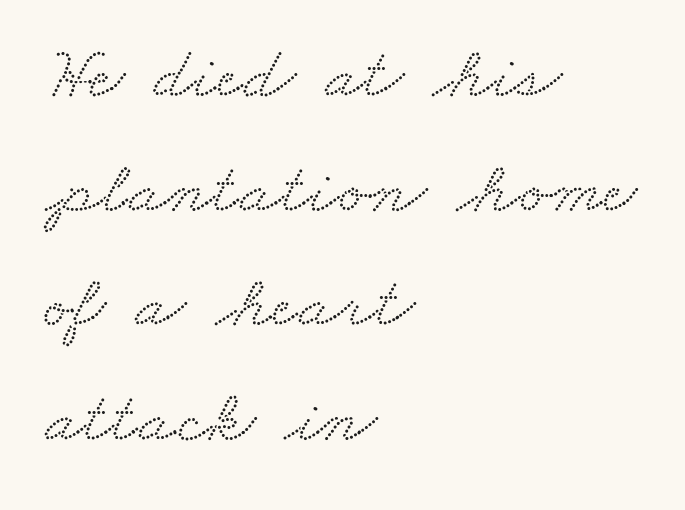
Q: Is the typeface a serif or a sans-serif typeface? A: Serif.
Q: Is the text underlined? A: No.
Q: How is the paragraph aligned? A: Left-aligned.
Q: Is the spacing between letters normal or unusually wide? A: Normal.
Q: Is the spacing between lines tight, normal or loose? A: Normal.
Q: Width (condensed, normal, or wide)? A: Wide.
Q: Stroke contrast? A: Low.
Q: x-height? A: Small.
Q: Monospaced? A: No.
